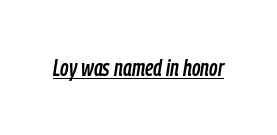
Q: Is the text italic (slanted)? A: Yes, it leans right by about 9 degrees.
Q: Is the text underlined? A: Yes.
Q: Is the spacing between letters normal or unusually wide? A: Normal.
